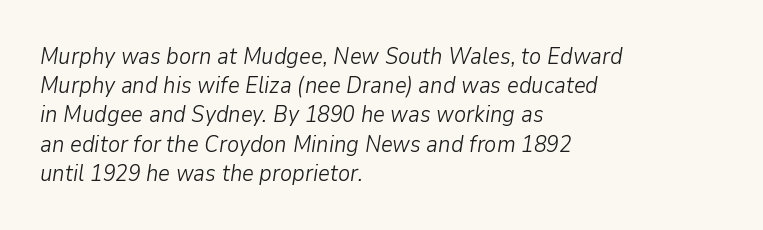
The image shows 23 px text type, italic (leaning right); set left-aligned, normal line spacing (1.27x), normal letter spacing, not underlined.
